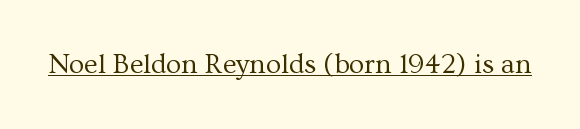
The image shows 28 px regular-weight serif type, upright; set normal letter spacing, underlined; medium stroke contrast and a medium x-height.
